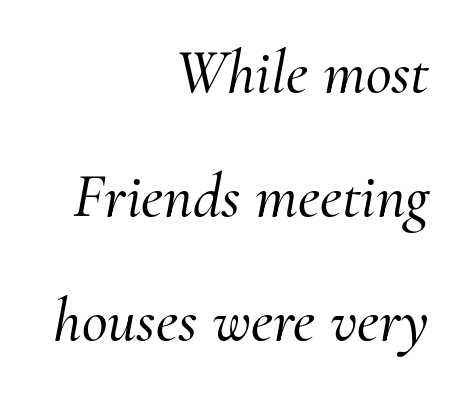
{"serif": "yes", "italic": "yes", "lean": "right", "slant_degrees": 10, "width": "normal", "stroke_contrast": "medium", "x_height": "small", "monospaced": "no", "underline": "no", "align": "right", "line_spacing": "loose", "line_spacing_ratio": 1.97, "letter_spacing": "normal", "letter_spacing_em": 0.0, "glyph_px": 63}
